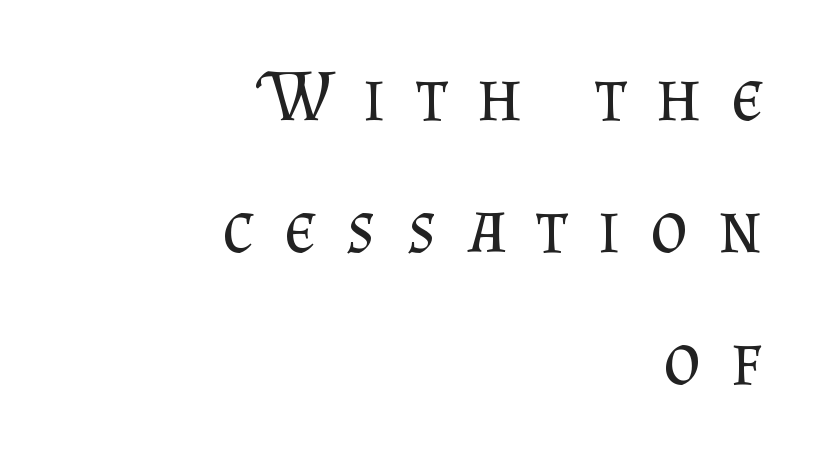
The image shows 72 px regular-weight serif type, upright; set right-aligned, line spacing 1.83x, unusually wide letter spacing (+0.42 em), not underlined; medium stroke contrast and a small x-height.
